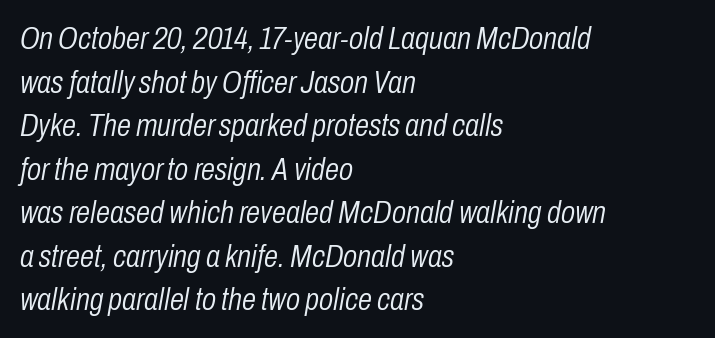
The image shows 32 px light, condensed type, italic (leaning right); set left-aligned, normal line spacing (1.36x), normal letter spacing, not underlined; low stroke contrast and a medium x-height.
